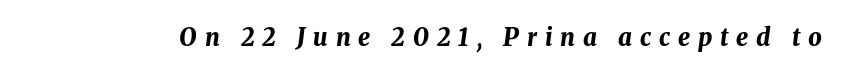
Q: Is the text bold? A: Yes.
Q: Is the text italic (slanted)? A: Yes, it leans right by about 8 degrees.
Q: Is the text underlined? A: No.
Q: Is the spacing between letters normal or unusually wide? A: Unusually wide.
